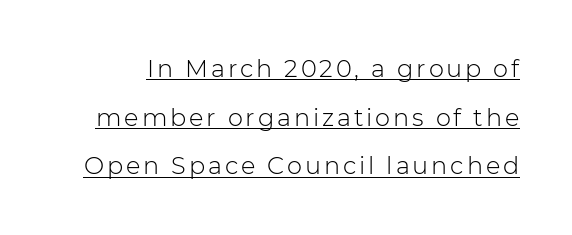
The image shows 24 px text type, upright; set loose line spacing (2.03x), underlined.
